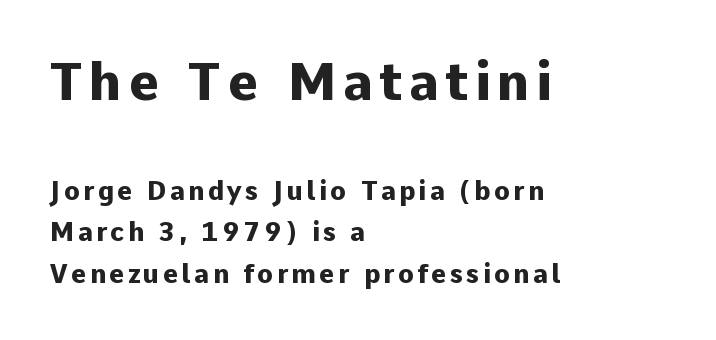
{"serif": "no", "italic": "no", "bold": "yes", "weight": "heavy", "width": "normal", "stroke_contrast": "low", "x_height": "medium", "monospaced": "no", "underline": "no", "align": "left", "line_spacing": "normal", "line_spacing_ratio": 1.6, "larger_block": "first", "size_ratio": 2.0, "glyph_px": 52}
